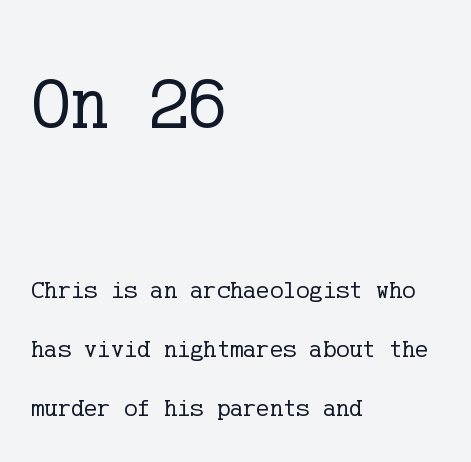
{"serif": "yes", "italic": "no", "bold": "no", "weight": "regular", "width": "normal", "stroke_contrast": "low", "x_height": "medium", "underline": "no", "align": "left", "line_spacing": "loose", "line_spacing_ratio": 2.36, "letter_spacing": "normal", "letter_spacing_em": 0.0, "larger_block": "first", "size_ratio": 2.96, "glyph_px": 74}
